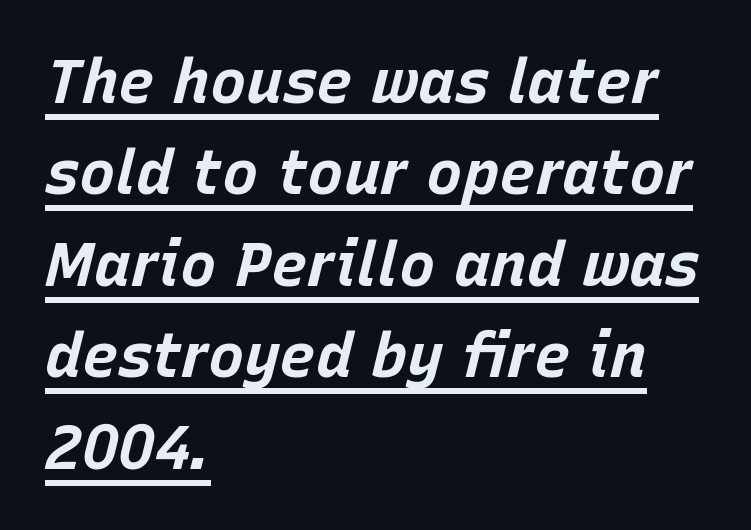
Q: Is the text bold? A: Yes.
Q: Is the text italic (slanted)? A: Yes, it leans right by about 15 degrees.
Q: Is the text underlined? A: Yes.
Q: How is the paragraph aligned? A: Left-aligned.
Q: Is the spacing between letters normal or unusually wide? A: Normal.
Q: Is the spacing between lines tight, normal or loose? A: Normal.
Q: Width (condensed, normal, or wide)? A: Normal.
Q: Stroke contrast? A: Low.
Q: x-height? A: Large.
Q: Monospaced? A: No.
